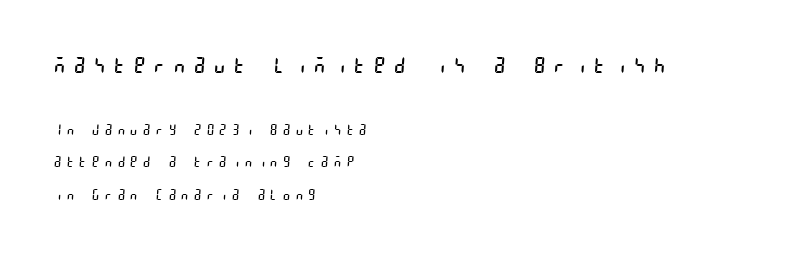
{"bold": "no", "underline": "no", "align": "left", "line_spacing": "loose", "line_spacing_ratio": 2.33, "letter_spacing": "wide", "letter_spacing_em": 0.44, "larger_block": "first", "size_ratio": 1.57, "glyph_px": 22}
